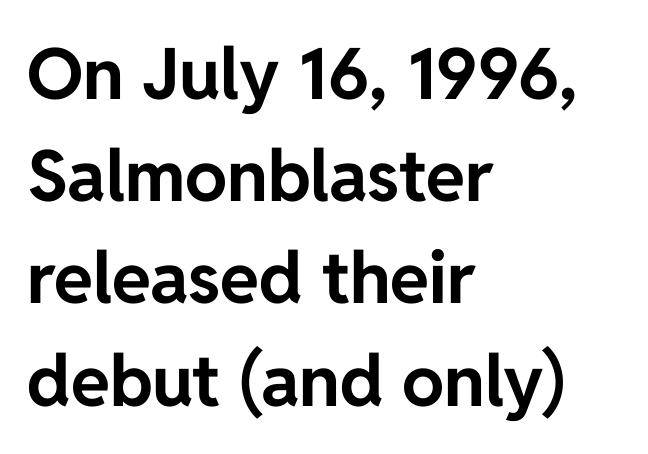
This sample uses a sans-serif face. Leftover space on each line is placed entirely after the last word. Nobody drew a line under any word here. Tracking here is standard; glyphs follow each other at the usual distance. The typesetting leans heavy: a genuine bold.
